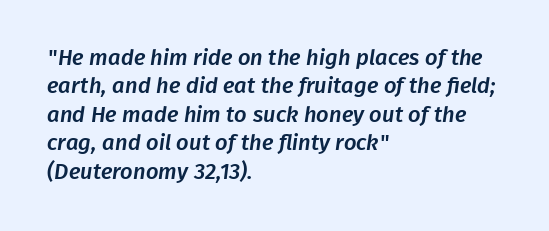
The image shows 22 px text type; set left-aligned, normal line spacing (1.29x), normal letter spacing, not underlined.
